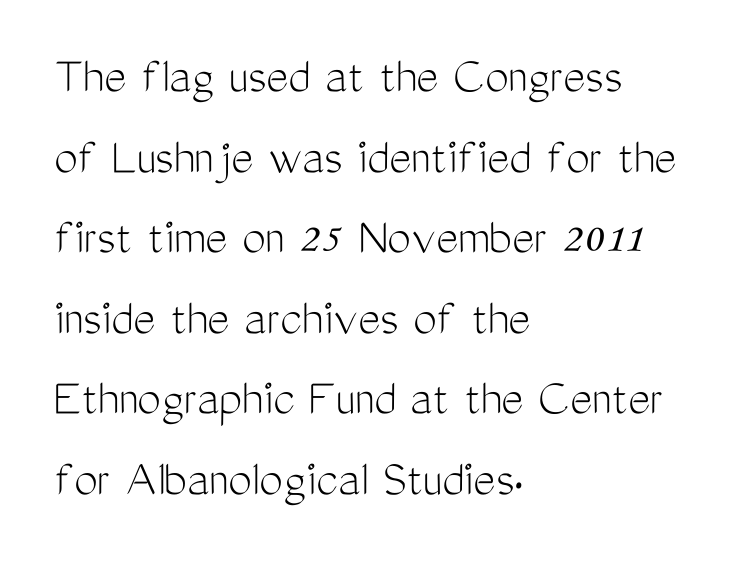
{"serif": "no", "italic": "no", "bold": "no", "weight": "light", "width": "condensed", "stroke_contrast": "medium", "x_height": "medium", "monospaced": "no", "underline": "no", "align": "left", "line_spacing": "normal", "line_spacing_ratio": 1.52, "letter_spacing": "normal", "letter_spacing_em": 0.0, "glyph_px": 53}
